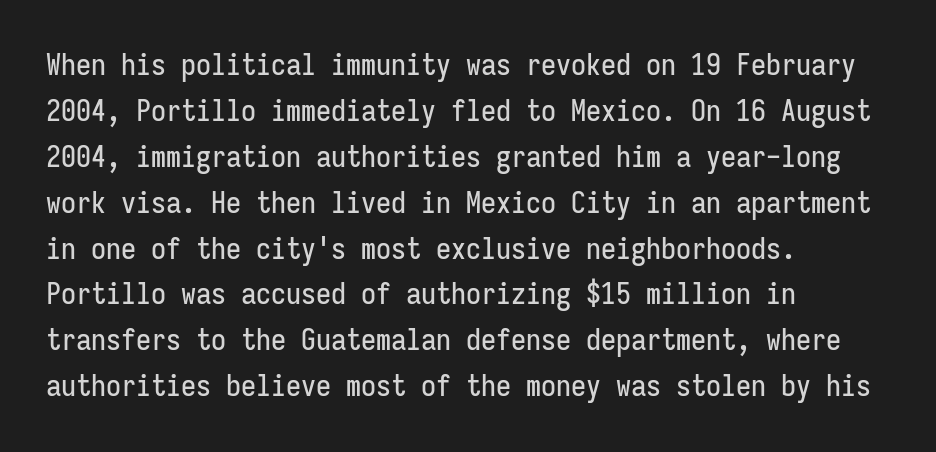
Q: Is the text italic (slanted)? A: No, it is upright.
Q: Is the typeface a serif or a sans-serif typeface? A: Sans-serif.
Q: Is the text underlined? A: No.
Q: How is the paragraph aligned? A: Left-aligned.
Q: Is the spacing between letters normal or unusually wide? A: Normal.
Q: Is the spacing between lines tight, normal or loose? A: Normal.
Q: Width (condensed, normal, or wide)? A: Condensed.
Q: Stroke contrast? A: Low.
Q: x-height? A: Medium.
Q: Monospaced? A: Yes.
